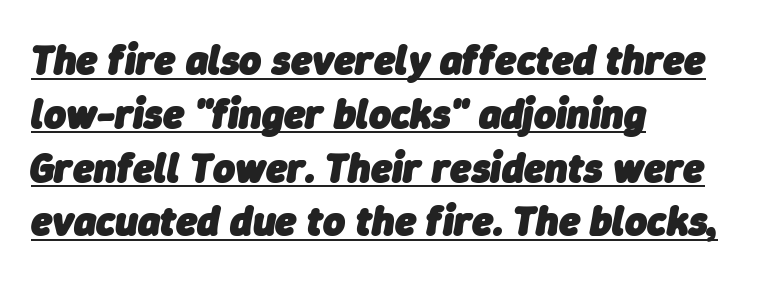
Q: Is the text bold? A: Yes.
Q: Is the text italic (slanted)? A: Yes, it leans right by about 9 degrees.
Q: Is the text underlined? A: Yes.
Q: How is the paragraph aligned? A: Left-aligned.
Q: Is the spacing between letters normal or unusually wide? A: Normal.
Q: Is the spacing between lines tight, normal or loose? A: Normal.
Q: Width (condensed, normal, or wide)? A: Normal.
Q: Stroke contrast? A: Low.
Q: x-height? A: Medium.
Q: Monospaced? A: No.
